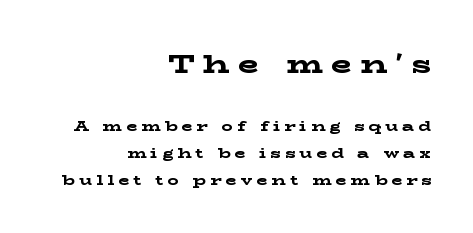
No word sits above an underline. Italic? Not at all — the glyphs are vertical. If you drew a ruler down the right edge, every line would touch it. Block one is the big one; block two sits smaller underneath. The passage shown stacks its lines with a broad gap.
